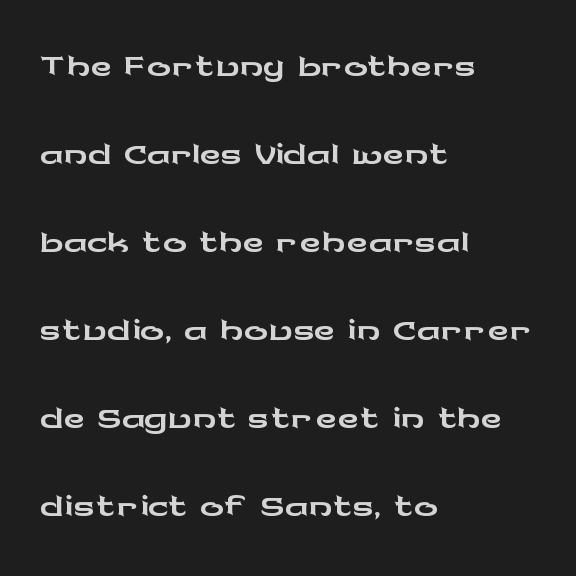
Q: Is the text italic (slanted)? A: No, it is upright.
Q: Is the typeface a serif or a sans-serif typeface? A: Sans-serif.
Q: Is the text underlined? A: No.
Q: How is the paragraph aligned? A: Left-aligned.
Q: Is the spacing between letters normal or unusually wide? A: Normal.
Q: Is the spacing between lines tight, normal or loose? A: Normal.
Q: Width (condensed, normal, or wide)? A: Wide.
Q: Stroke contrast? A: Low.
Q: x-height? A: Medium.
Q: Monospaced? A: No.
